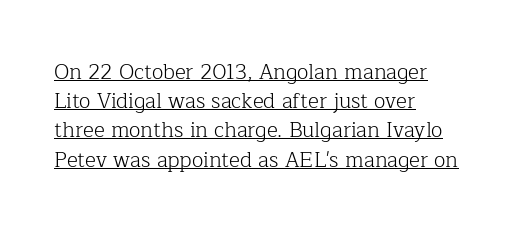
Style check: upright. If you drew a ruler down the left edge, every line would touch it. Each new line begins a customary step beneath the previous one. No chunkiness to these letters — they're not bold. The rendering keeps characters at their native spacing. The lettering is marked with a stroke running underneath it.
